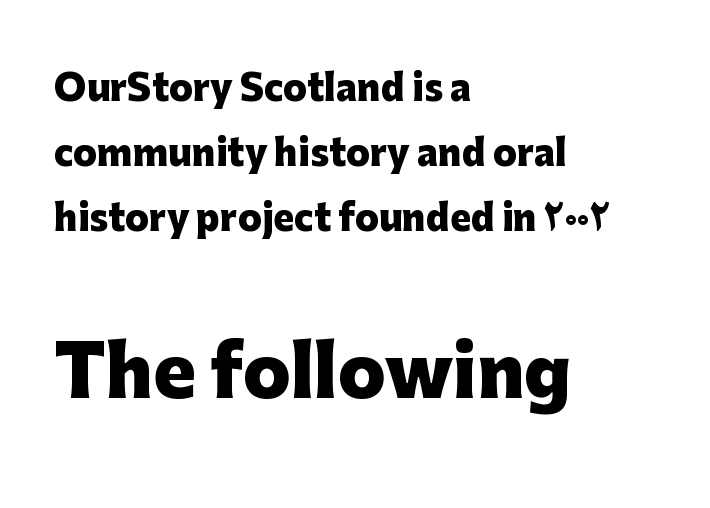
{"serif": "no", "italic": "no", "bold": "yes", "weight": "heavy", "width": "normal", "stroke_contrast": "low", "x_height": "medium", "monospaced": "no", "underline": "no", "align": "left", "line_spacing_ratio": 1.86, "letter_spacing": "normal", "letter_spacing_em": 0.0, "larger_block": "second", "size_ratio": 2.0, "glyph_px": 70}
